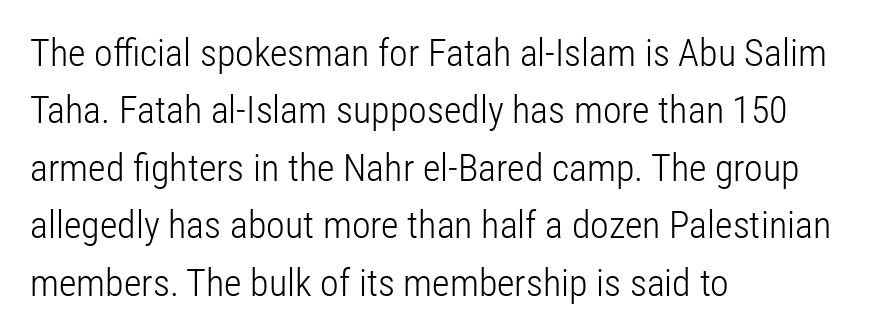
These lines sit exactly where default settings would place them. Short note: letters normally spaced. No feet cap the strokes, marking this as sans-serif type. Only glyphs here, with clear space below each row. Alignment: flush left.
